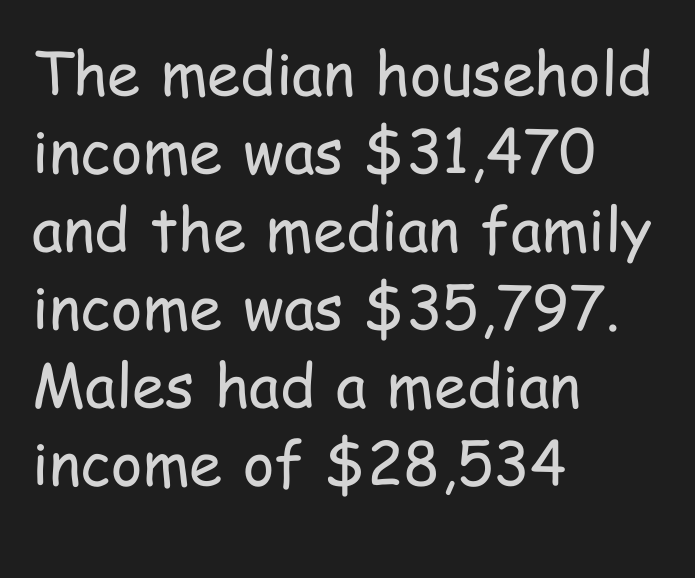
{"serif": "no", "italic": "no", "bold": "no", "weight": "regular", "width": "condensed", "stroke_contrast": "low", "x_height": "medium", "monospaced": "no", "underline": "no", "align": "left", "line_spacing": "normal", "line_spacing_ratio": 1.3, "letter_spacing": "normal", "letter_spacing_em": 0.0, "glyph_px": 60}
